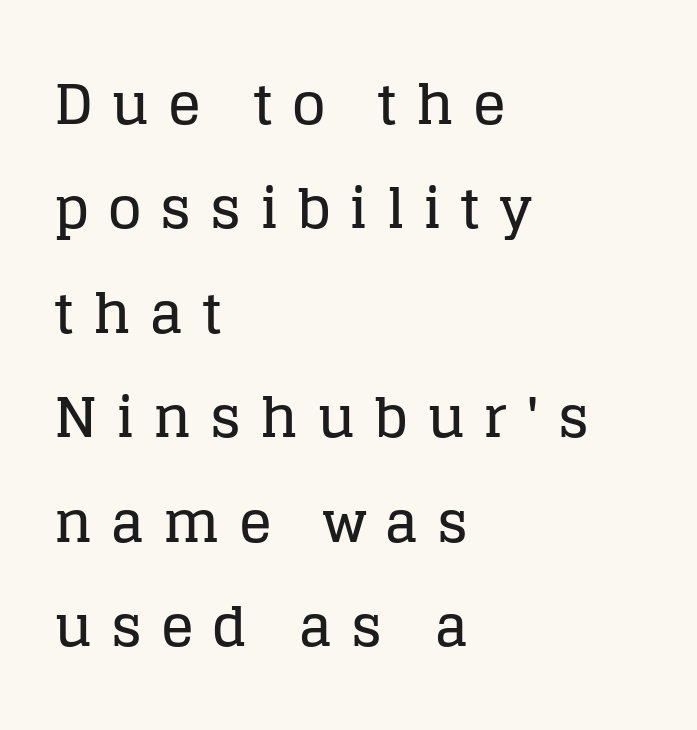
The image shows 55 px serif type, upright; set left-aligned, loose line spacing (1.9x), unusually wide letter spacing (+0.34 em), not underlined; low stroke contrast and a large x-height.
